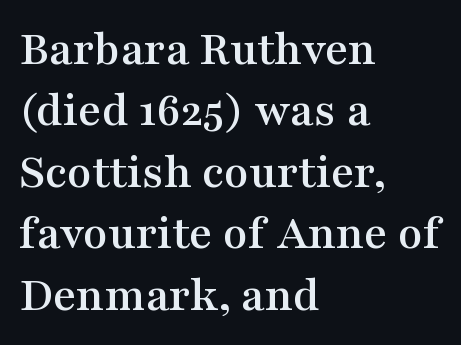
Q: Is the text italic (slanted)? A: No, it is upright.
Q: Is the typeface a serif or a sans-serif typeface? A: Serif.
Q: Is the text underlined? A: No.
Q: How is the paragraph aligned? A: Left-aligned.
Q: Is the spacing between letters normal or unusually wide? A: Normal.
Q: Width (condensed, normal, or wide)? A: Wide.
Q: Stroke contrast? A: Medium.
Q: x-height? A: Medium.
Q: Monospaced? A: No.
